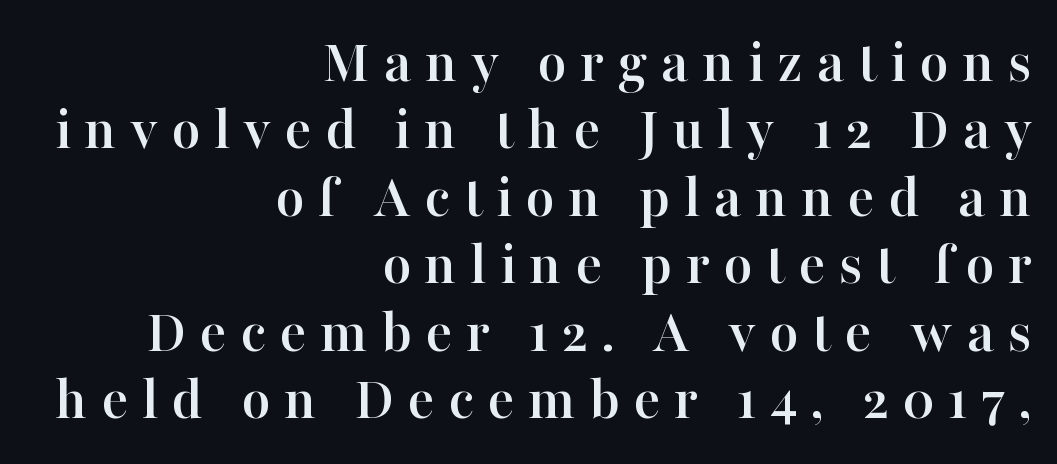
The image shows 63 px serif type, upright; set right-aligned, tight line spacing (1.07x), unusually wide letter spacing (+0.21 em), not underlined; high stroke contrast and a medium x-height.
